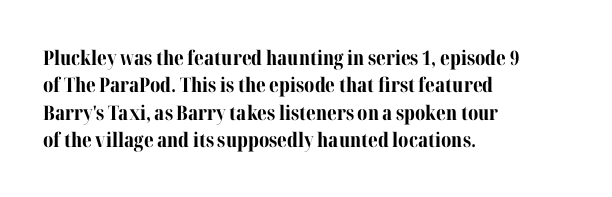
The image shows 20 px bold type, upright; set left-aligned, normal line spacing (1.37x), normal letter spacing, not underlined.
